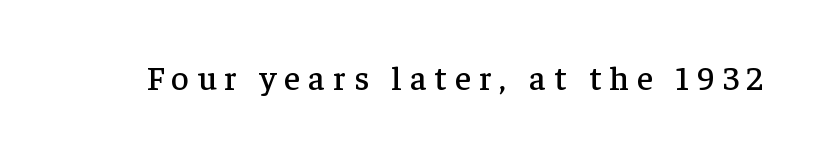
Descender tails drop into unmarked territory. This is the regular roman posture of the typeface. These lines are rendered in a variable-pitch font. Look at the bottom of the vertical strokes: they flare into serifs here. You could only call the tracking loose — the letters float apart.
